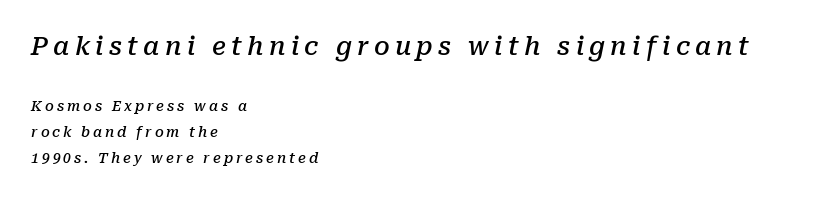
The image shows 25 px text type, italic (leaning right); set left-aligned, line spacing 1.87x, unusually wide letter spacing (+0.21 em), not underlined; the first (top) block is 1.79x larger.
